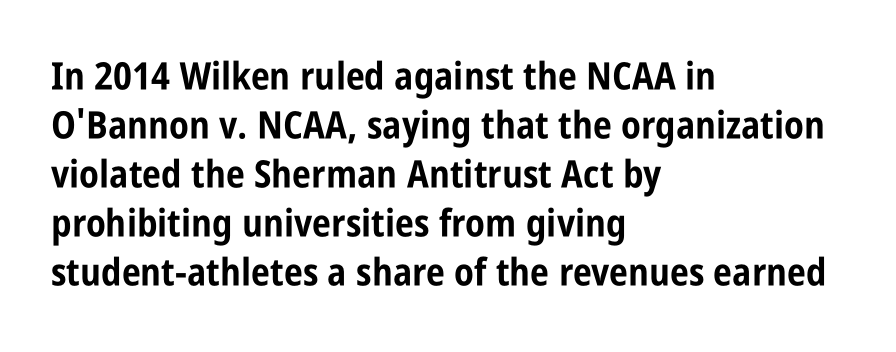
Does extra space separate the letters? No, they use regular spacing. If you drew a line through each stem, it would be perfectly vertical. Regarding leading, the lines here are spaced in the standard way. This sample has the flowing, uneven cadence of proportional lettering. The baseline area is clear.
